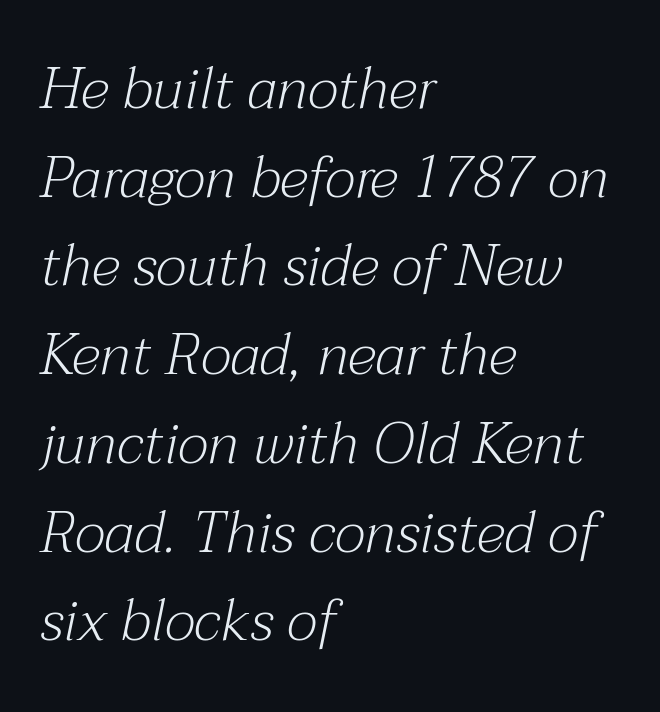
{"serif": "yes", "italic": "yes", "lean": "right", "slant_degrees": 12, "bold": "no", "weight": "light", "width": "normal", "stroke_contrast": "medium", "x_height": "medium", "monospaced": "no", "underline": "no", "align": "left", "line_spacing": "normal", "line_spacing_ratio": 1.53, "letter_spacing": "normal", "letter_spacing_em": 0.0, "glyph_px": 58}
